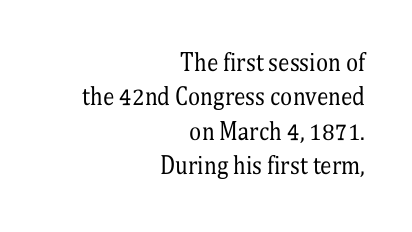
Q: Is the text bold? A: No.
Q: Is the text italic (slanted)? A: No, it is upright.
Q: Is the text underlined? A: No.
Q: How is the paragraph aligned? A: Right-aligned.
Q: Is the spacing between letters normal or unusually wide? A: Normal.
Q: Is the spacing between lines tight, normal or loose? A: Normal.
